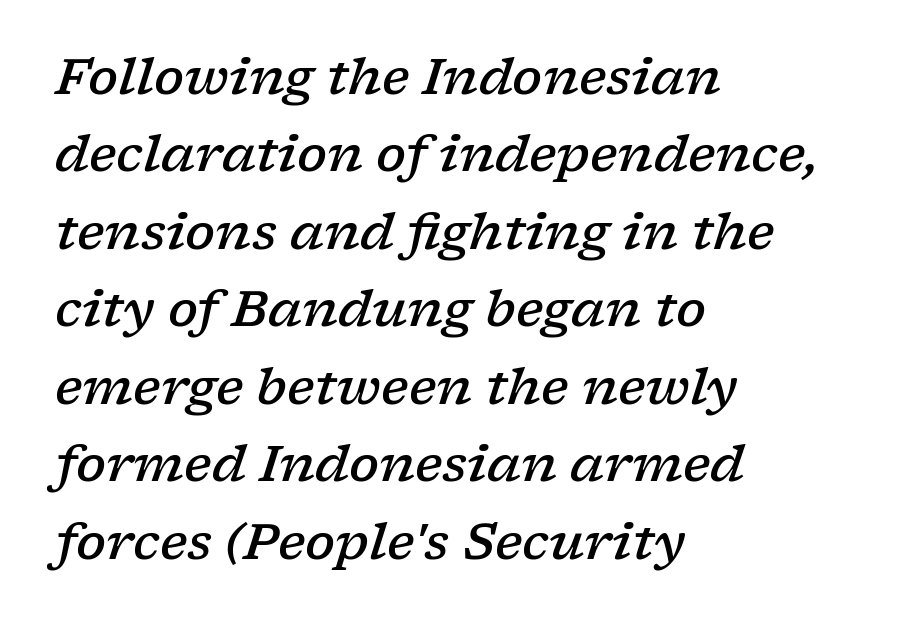
The image shows 50 px semibold, wide serif type, italic (leaning right); set left-aligned, normal line spacing (1.55x), normal letter spacing, not underlined; low stroke contrast and a medium x-height.
